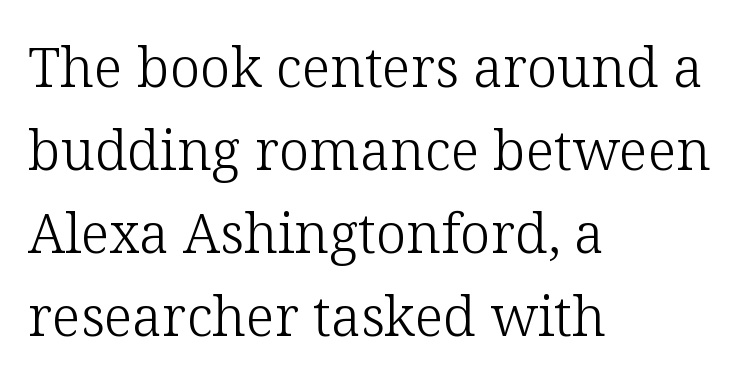
{"serif": "yes", "italic": "no", "bold": "no", "weight": "light", "width": "normal", "stroke_contrast": "low", "x_height": "medium", "monospaced": "no", "underline": "no", "align": "left", "line_spacing": "normal", "line_spacing_ratio": 1.51, "letter_spacing": "normal", "letter_spacing_em": 0.0, "glyph_px": 55}
